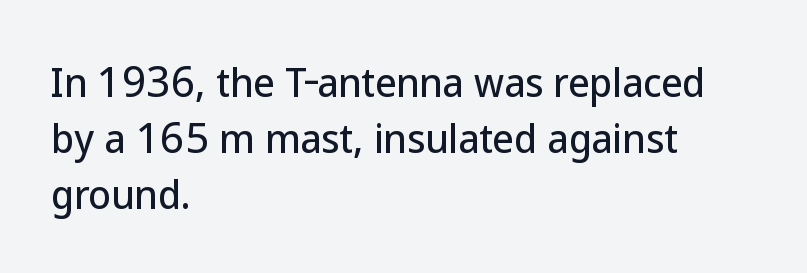
The image shows 37 px sans-serif type, upright; set left-aligned, normal line spacing (1.51x), normal letter spacing, not underlined; low stroke contrast and a medium x-height.
